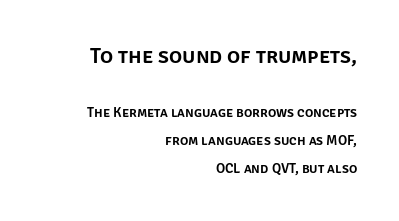
No word sits above an underline. Size hierarchy here favors the leading block over the trailing one. Horizontally, the lines are justified to the trailing edge only. Notice how the stems are strictly vertical — no italics here.
